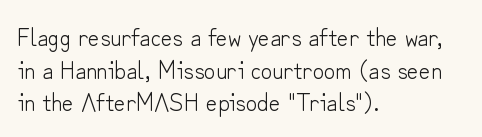
The image shows 25 px text type, upright; set left-aligned, normal line spacing (1.31x), normal letter spacing, not underlined.
